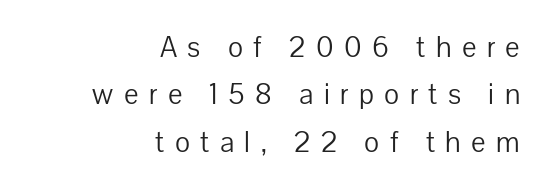
Q: Is the text bold? A: No.
Q: Is the text italic (slanted)? A: No, it is upright.
Q: Is the typeface a serif or a sans-serif typeface? A: Sans-serif.
Q: Is the text underlined? A: No.
Q: How is the paragraph aligned? A: Right-aligned.
Q: Is the spacing between letters normal or unusually wide? A: Unusually wide.
Q: Is the spacing between lines tight, normal or loose? A: Normal.
Q: Width (condensed, normal, or wide)? A: Normal.
Q: Stroke contrast? A: Low.
Q: x-height? A: Medium.
Q: Monospaced? A: No.
